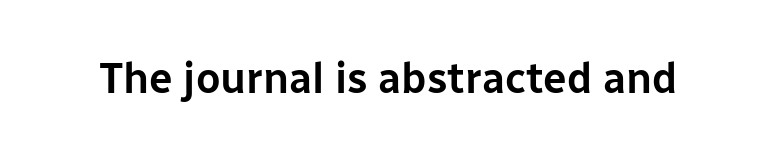
Is there any slant? The stems are plumb. Default kerning and tracking; the words read as compact shapes. Think of a printed novel: that variable character pitch is what you see here. You can tell from the bare stems that sans-serif type was used. Descenders are the only things crossing below the line.
